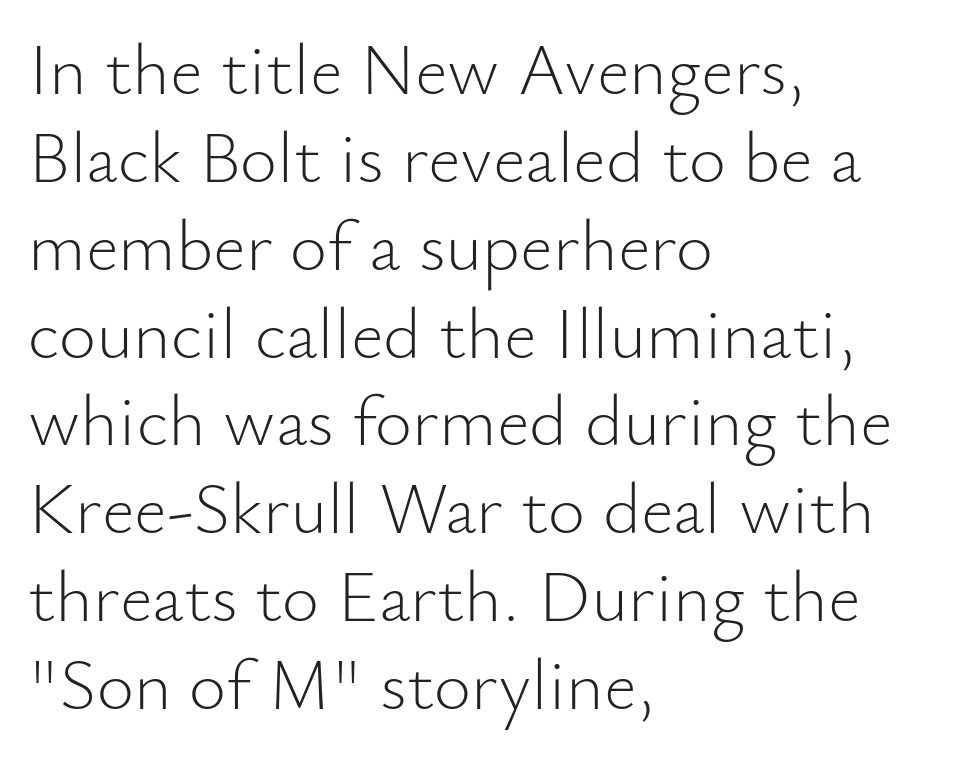
Q: Is the text bold? A: No.
Q: Is the text italic (slanted)? A: No, it is upright.
Q: Is the typeface a serif or a sans-serif typeface? A: Sans-serif.
Q: Is the text underlined? A: No.
Q: How is the paragraph aligned? A: Left-aligned.
Q: Is the spacing between letters normal or unusually wide? A: Normal.
Q: Width (condensed, normal, or wide)? A: Normal.
Q: Stroke contrast? A: Low.
Q: x-height? A: Small.
Q: Monospaced? A: No.
